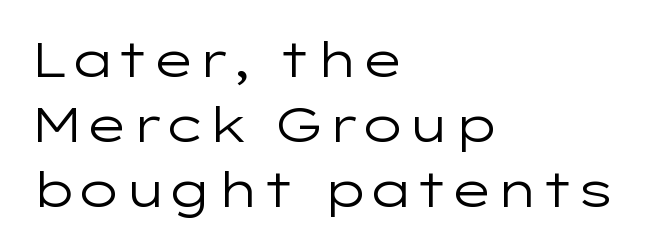
The image shows 48 px regular-weight, wide sans-serif type, upright; set left-aligned, normal line spacing (1.35x), normal letter spacing, not underlined; low stroke contrast and a medium x-height.
